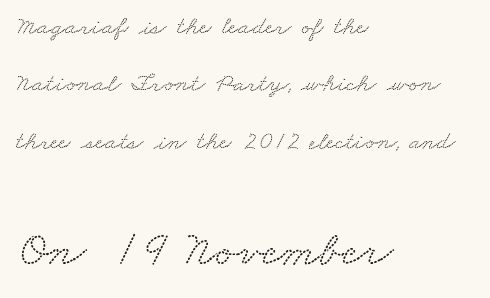
You could not count columns in this text — the font is proportionally spaced. Examine the stroke ends and you'll spot serifs. The lines in this sample share a left origin and differ only in where they stop. Descenders are the only things crossing below the line.
